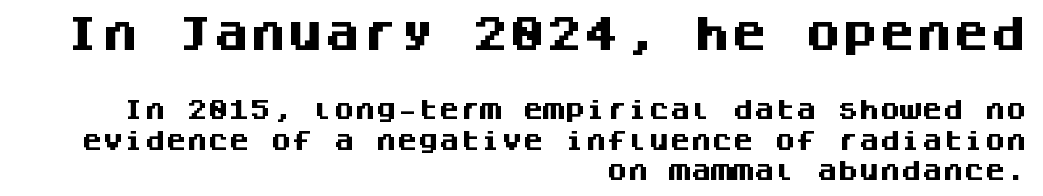
Q: Is the text bold? A: Yes.
Q: Is the text italic (slanted)? A: No, it is upright.
Q: Is the typeface a serif or a sans-serif typeface? A: Sans-serif.
Q: Is the text underlined? A: No.
Q: How is the paragraph aligned? A: Right-aligned.
Q: Is the spacing between letters normal or unusually wide? A: Normal.
Q: Is the spacing between lines tight, normal or loose? A: Normal.
Q: Which block of text is set in a larger size, the first (top) or the second (bottom)? A: The first (top) one.
Q: Width (condensed, normal, or wide)? A: Normal.
Q: Stroke contrast? A: Medium.
Q: x-height? A: Large.
Q: Monospaced? A: Yes.
